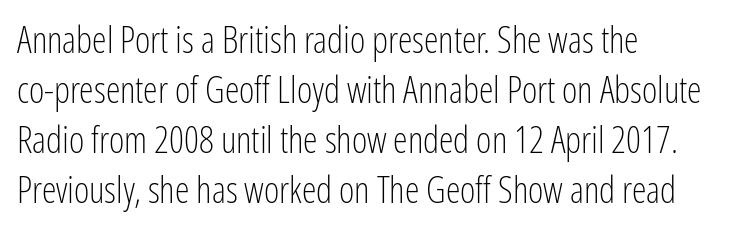
Q: Is the text bold? A: No.
Q: Is the text italic (slanted)? A: No, it is upright.
Q: Is the typeface a serif or a sans-serif typeface? A: Sans-serif.
Q: Is the text underlined? A: No.
Q: How is the paragraph aligned? A: Left-aligned.
Q: Is the spacing between letters normal or unusually wide? A: Normal.
Q: Is the spacing between lines tight, normal or loose? A: Normal.
Q: Width (condensed, normal, or wide)? A: Condensed.
Q: Stroke contrast? A: Low.
Q: x-height? A: Medium.
Q: Monospaced? A: No.
